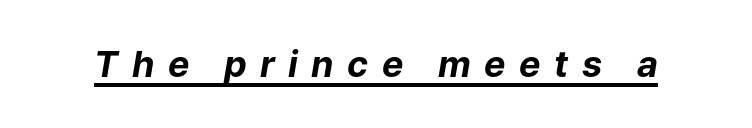
{"italic": "yes", "lean": "right", "slant_degrees": 9, "bold": "yes", "weight": "bold", "width": "normal", "stroke_contrast": "low", "x_height": "medium", "monospaced": "no", "underline": "yes", "letter_spacing": "wide", "letter_spacing_em": 0.37, "glyph_px": 36}
